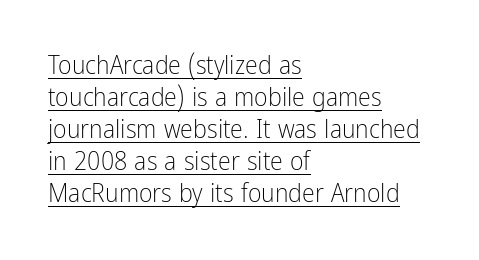
The image shows 26 px text type, upright; set left-aligned, line spacing 1.23x, normal letter spacing, underlined.
